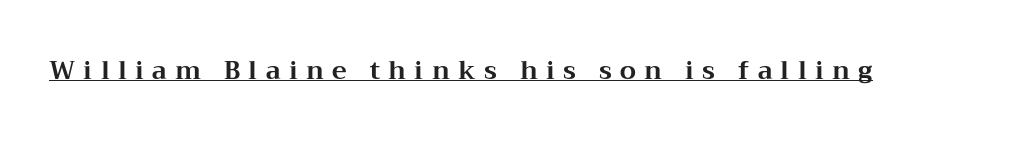
This rendering widens character spacing well past its baseline value. Does the lettering tilt? It doesn't — this is upright. Compared with undecorated copy, this sample adds a rule below the words. How heavy is the stroke? Heavy — this is a bold.
